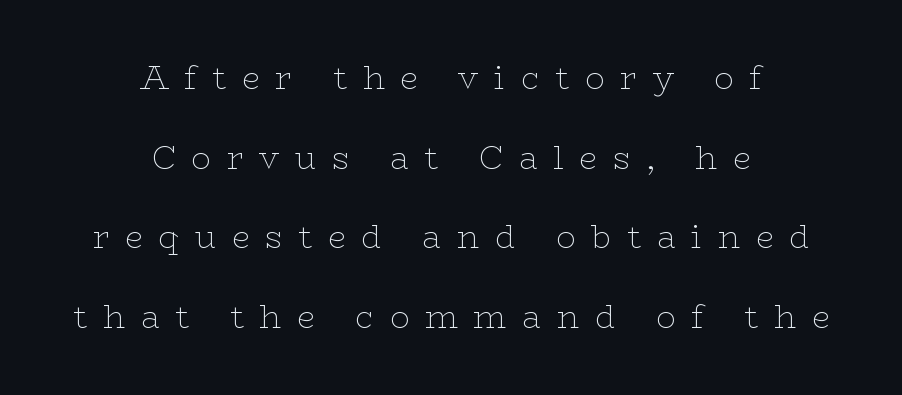
Q: Is the text bold? A: No.
Q: Is the text italic (slanted)? A: No, it is upright.
Q: Is the typeface a serif or a sans-serif typeface? A: Serif.
Q: Is the text underlined? A: No.
Q: How is the paragraph aligned? A: Centered.
Q: Is the spacing between letters normal or unusually wide? A: Unusually wide.
Q: Is the spacing between lines tight, normal or loose? A: Loose.
Q: Width (condensed, normal, or wide)? A: Wide.
Q: Stroke contrast? A: Low.
Q: x-height? A: Medium.
Q: Monospaced? A: No.
